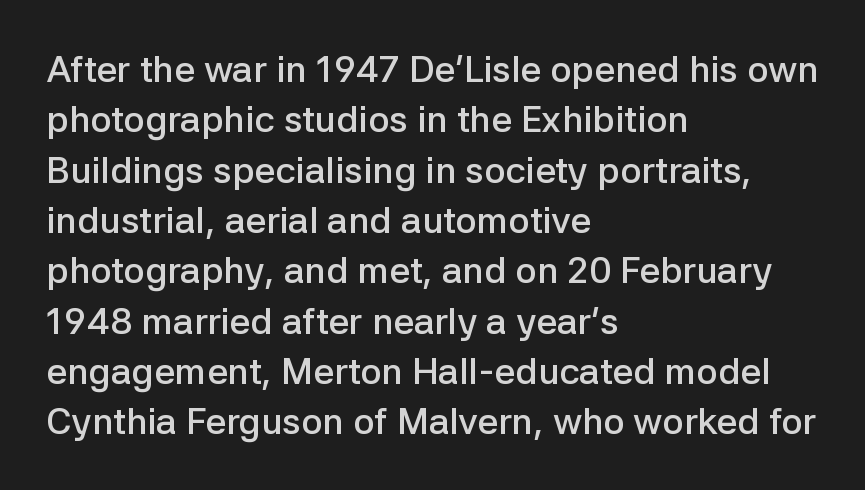
If you drew a ruler down the left edge, every line would touch it. Stems and bowls a touch heavier than normal — semibold. If you drew a line through each stem, it would be perfectly vertical. The letterforms sit shoulder to shoulder at normal distance. Normally led — the rows are evenly, conventionally spaced. The typeface chosen for these lines omits serifs.
